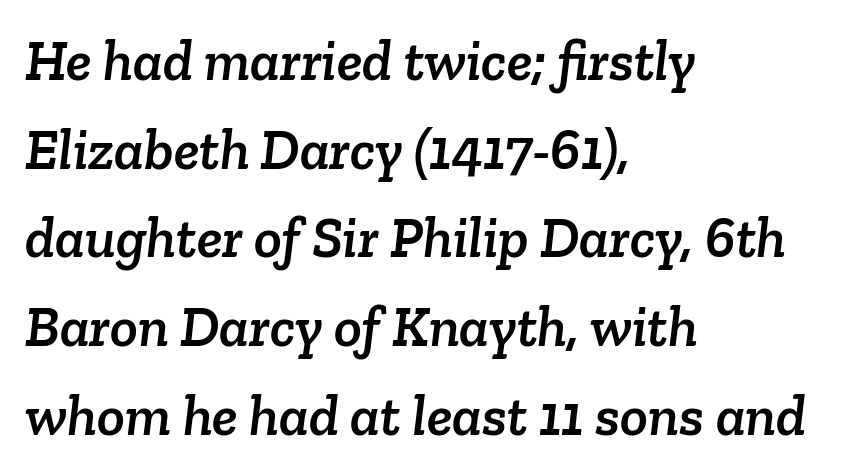
A classic flush-left, rag-right setting is used for this passage. Summary of vertical rhythm: regular, with standard interline spacing. Regarding serifs, this sample has them. A typesetter would call this proportional, since set widths differ per character. The letterforms sit shoulder to shoulder at normal distance. The passage shown is not underscored anywhere.
